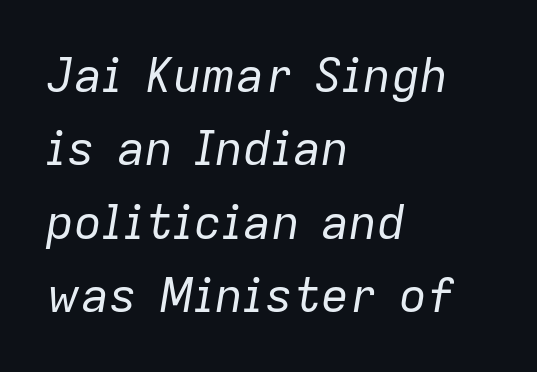
Look at the tracking — it's just the regular setting, nothing added. The baseline area is clear. The rendering uses a moderate line-height, typical for paragraphs. The passage is arranged the way most books set body copy — flush left.
